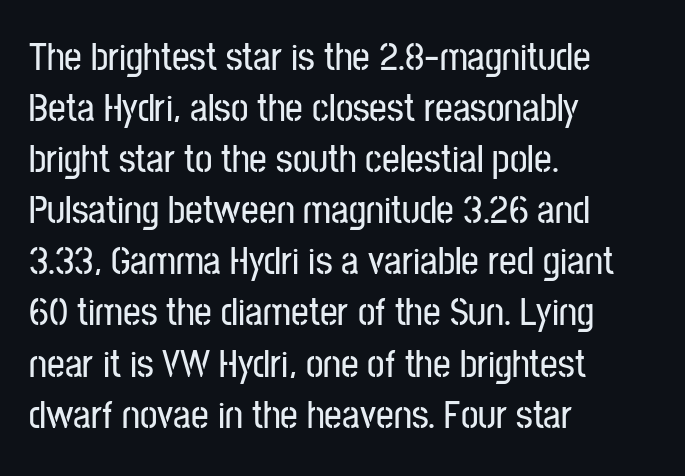
{"serif": "no", "italic": "no", "width": "condensed", "stroke_contrast": "low", "x_height": "medium", "monospaced": "no", "underline": "no", "align": "left", "line_spacing": "normal", "line_spacing_ratio": 1.31, "letter_spacing": "normal", "letter_spacing_em": 0.0, "glyph_px": 39}
